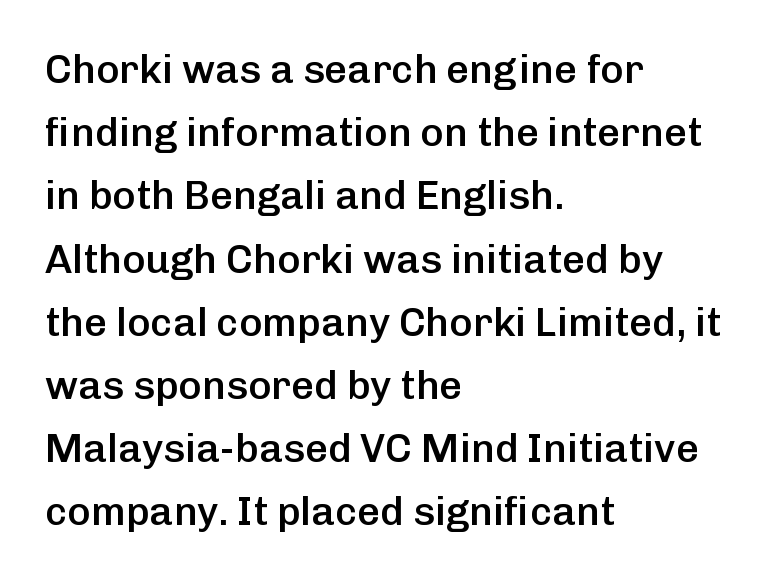
Q: Is the text bold? A: Semi-bold.
Q: Is the text italic (slanted)? A: No, it is upright.
Q: Is the typeface a serif or a sans-serif typeface? A: Sans-serif.
Q: Is the text underlined? A: No.
Q: How is the paragraph aligned? A: Left-aligned.
Q: Is the spacing between letters normal or unusually wide? A: Normal.
Q: Is the spacing between lines tight, normal or loose? A: Normal.
Q: Width (condensed, normal, or wide)? A: Normal.
Q: Stroke contrast? A: Low.
Q: x-height? A: Medium.
Q: Monospaced? A: No.
